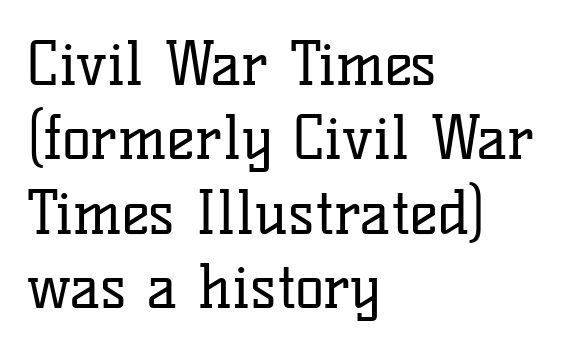
The image shows 60 px regular-weight serif type, upright; set left-aligned, line spacing 1.24x, normal letter spacing, not underlined; low stroke contrast and a medium x-height.
